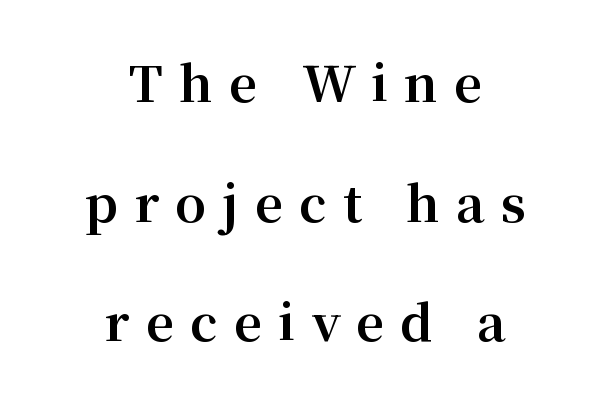
The image shows 49 px bold serif type, upright; set centered, loose line spacing (2.44x), unusually wide letter spacing (+0.33 em), not underlined; medium stroke contrast and a medium x-height.
